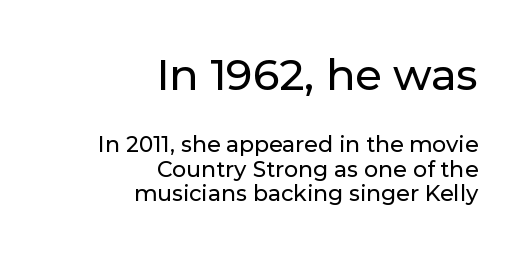
{"serif": "no", "italic": "no", "width": "normal", "stroke_contrast": "low", "x_height": "medium", "monospaced": "no", "underline": "no", "align": "right", "line_spacing": "tight", "line_spacing_ratio": 1.11, "letter_spacing": "normal", "letter_spacing_em": 0.0, "larger_block": "first", "size_ratio": 1.95, "glyph_px": 43}
